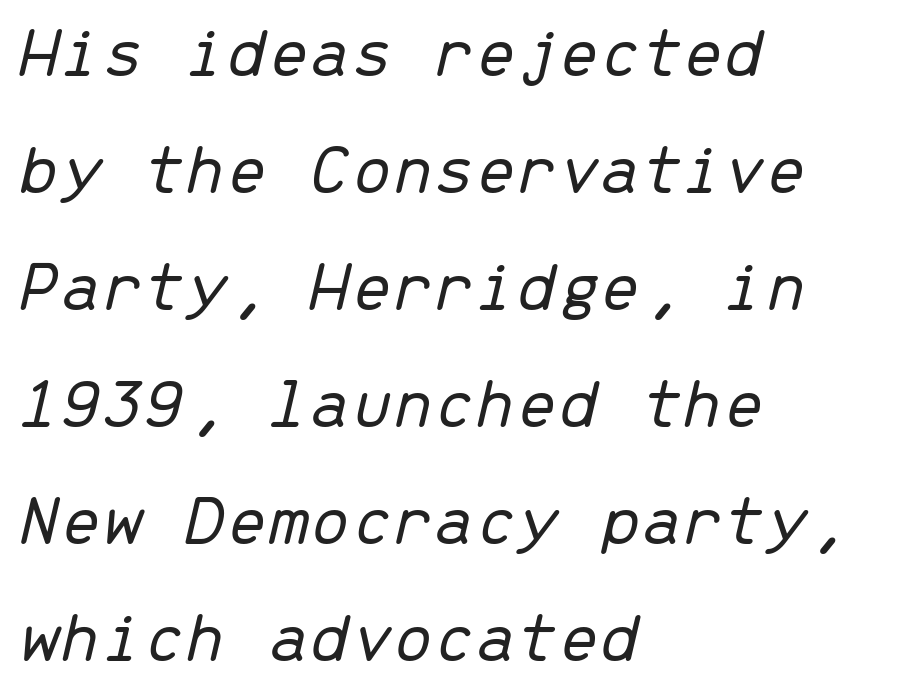
Looks like terminal output: every glyph gets an equal slot. Horizontal bands of white between lines are of average thickness. Bold? No — there's no thickening of the strokes. Any mark beneath the type? The region is blank. These lines stack with their left ends in a neat column.
